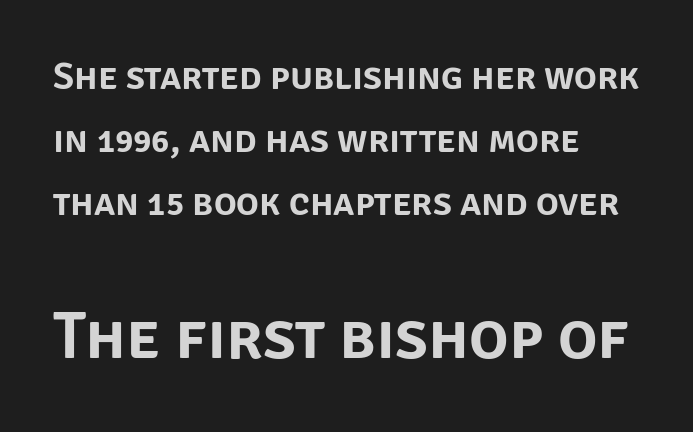
Q: Is the text italic (slanted)? A: No, it is upright.
Q: Is the typeface a serif or a sans-serif typeface? A: Sans-serif.
Q: Is the text underlined? A: No.
Q: How is the paragraph aligned? A: Left-aligned.
Q: Is the spacing between letters normal or unusually wide? A: Normal.
Q: Is the spacing between lines tight, normal or loose? A: Normal.
Q: Which block of text is set in a larger size, the first (top) or the second (bottom)? A: The second (bottom) one.
Q: Width (condensed, normal, or wide)? A: Normal.
Q: Stroke contrast? A: Low.
Q: x-height? A: Large.
Q: Monospaced? A: No.
